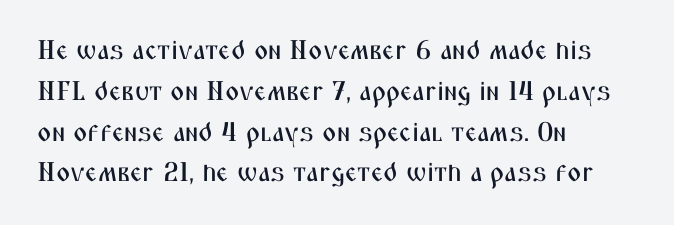
The typography opts for an upright posture over an oblique one. Descenders hang freely into open space. The rag falls on the right side of this text block. No extra tracking has been applied to these lines. Does the leading feel generous? No, just average.
